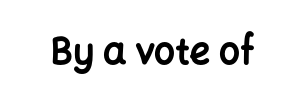
A typesetter would call this zero additional tracking. The zone under the glyphs is completely vacant. The designer went with a sans here, leaving each stem footless. Here the designer chose a conventional face with non-uniform glyph widths. Do the letters lean? They stand straight.
